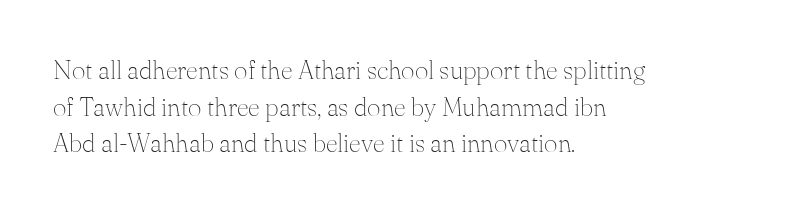
In CSS terms this would be text-align: left. The words here are not underlined. The font is comparable to plain body text, perhaps lighter. Every character sits straight up, as roman type does. The vertical gap from one line to the next is medium. Compared with typical body copy, the letter spacing here is the same.
